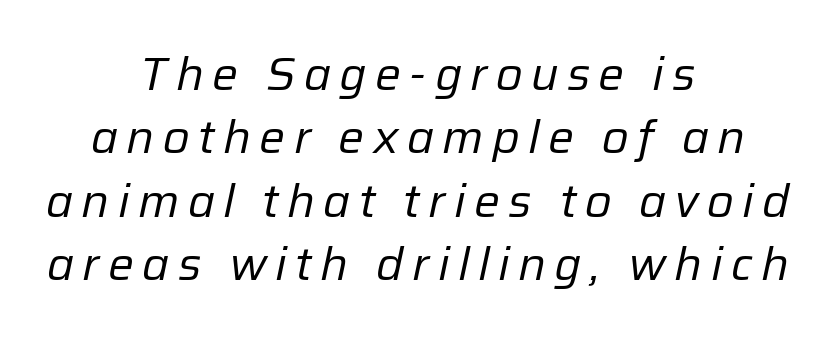
Horizontal bands of white between lines are of average thickness. This is oblique type, the kind used for emphasis or titles. Centered paragraph, ragged on both sides. Type without underlining. Here the designer chose a conventional face with non-uniform glyph widths.
